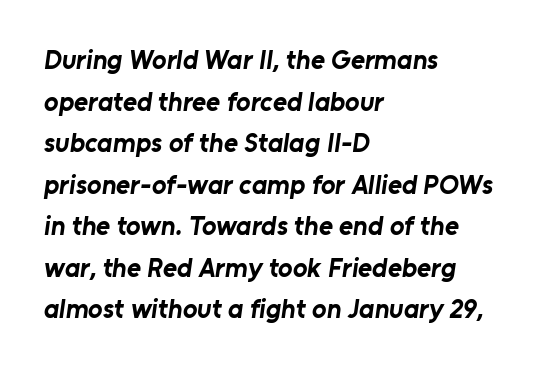
Q: Is the text bold? A: Yes.
Q: Is the text underlined? A: No.
Q: How is the paragraph aligned? A: Left-aligned.
Q: Is the spacing between letters normal or unusually wide? A: Normal.
Q: Is the spacing between lines tight, normal or loose? A: Normal.
